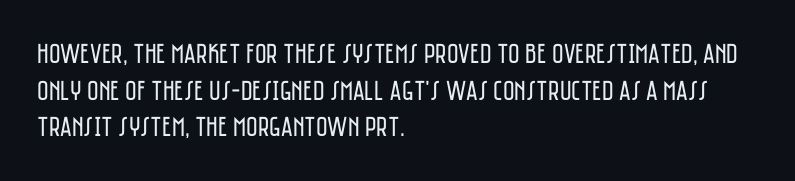
Q: Is the text bold? A: No.
Q: Is the text italic (slanted)? A: No, it is upright.
Q: Is the typeface a serif or a sans-serif typeface? A: Sans-serif.
Q: Is the text underlined? A: No.
Q: How is the paragraph aligned? A: Left-aligned.
Q: Is the spacing between letters normal or unusually wide? A: Normal.
Q: Is the spacing between lines tight, normal or loose? A: Normal.
Q: Width (condensed, normal, or wide)? A: Condensed.
Q: Stroke contrast? A: Low.
Q: x-height? A: Large.
Q: Monospaced? A: No.
